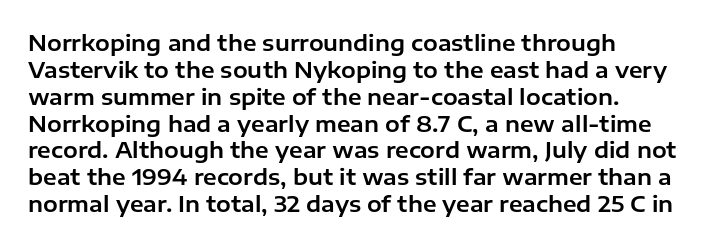
{"italic": "no", "underline": "no", "align": "left", "line_spacing_ratio": 1.22, "letter_spacing": "normal", "letter_spacing_em": 0.0, "glyph_px": 22}
